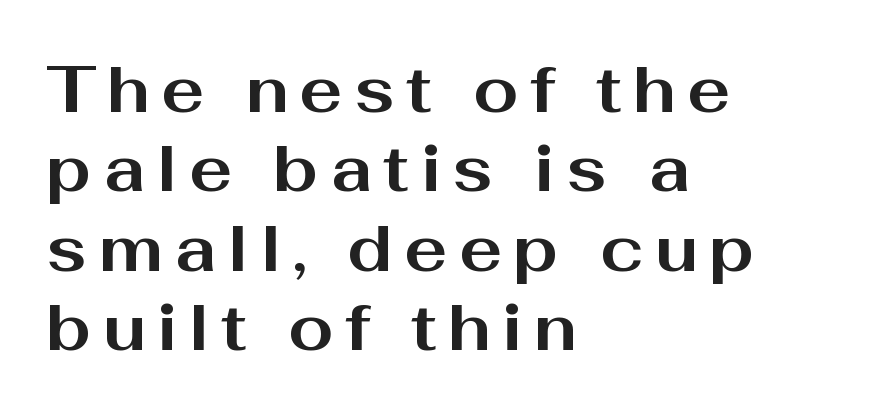
{"serif": "no", "italic": "no", "bold": "yes", "weight": "bold", "width": "wide", "stroke_contrast": "medium", "x_height": "medium", "monospaced": "no", "underline": "no", "align": "left", "line_spacing_ratio": 1.22, "glyph_px": 65}
